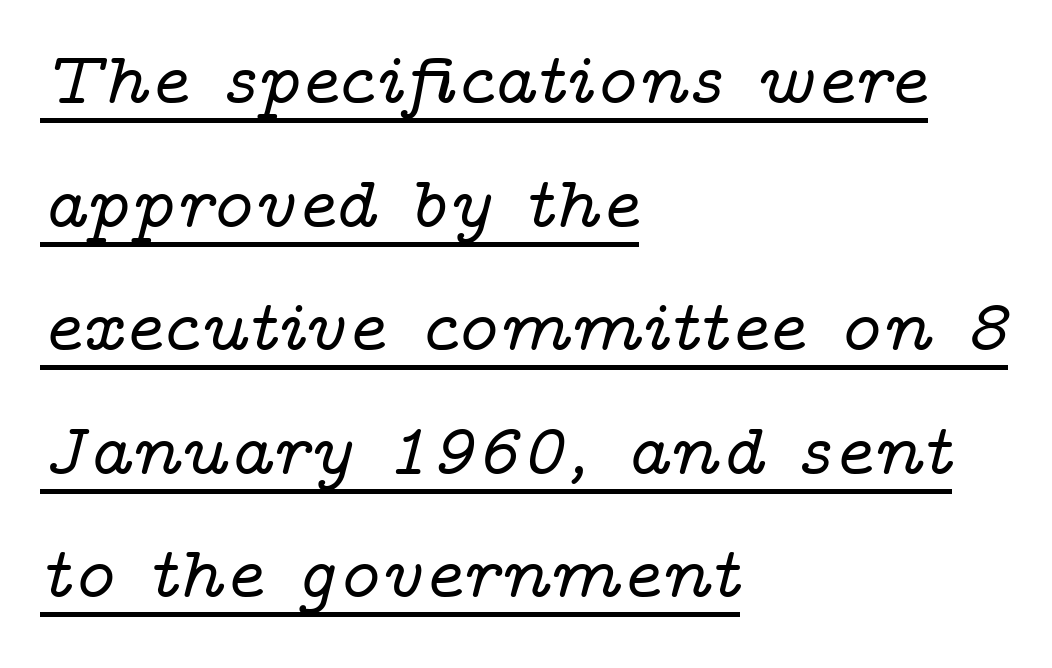
Q: Is the text italic (slanted)? A: Yes, it leans right by about 14 degrees.
Q: Is the typeface a serif or a sans-serif typeface? A: Serif.
Q: Is the text underlined? A: Yes.
Q: How is the paragraph aligned? A: Left-aligned.
Q: Is the spacing between letters normal or unusually wide? A: Normal.
Q: Is the spacing between lines tight, normal or loose? A: Normal.
Q: Width (condensed, normal, or wide)? A: Wide.
Q: Stroke contrast? A: Low.
Q: x-height? A: Medium.
Q: Monospaced? A: No.
